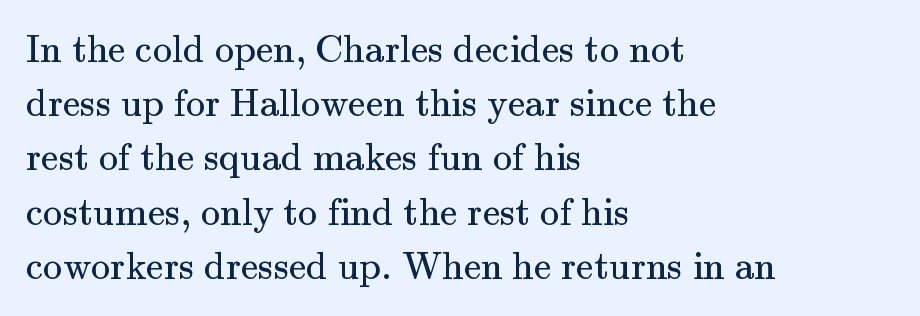
The setting favours the left margin, as ordinary paragraphs usually do. The letters carry serifs — small finishing strokes at the ends of their stems. This rendering leaves character spacing at its baseline value. Italic: no, the glyphs are upright roman.
